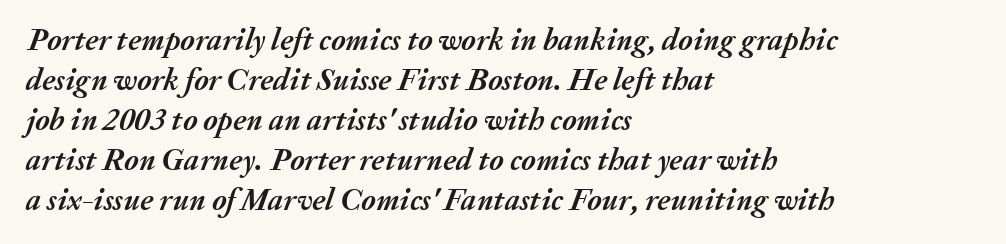
Glyph-to-glyph distance matches everyday printed text. Underlining? Definitely not there. The typesetting leans heavy: a genuine bold. The font's italic variant was chosen for this text. Regarding leading, the lines here are spaced in the standard way.
